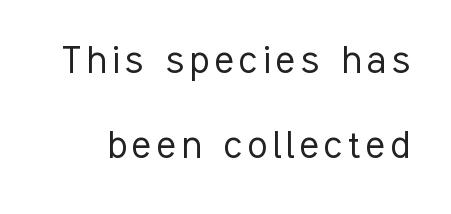
Q: Is the text bold? A: No.
Q: Is the text italic (slanted)? A: No, it is upright.
Q: Is the typeface a serif or a sans-serif typeface? A: Sans-serif.
Q: Is the text underlined? A: No.
Q: Width (condensed, normal, or wide)? A: Condensed.
Q: Stroke contrast? A: Low.
Q: x-height? A: Medium.
Q: Monospaced? A: No.
